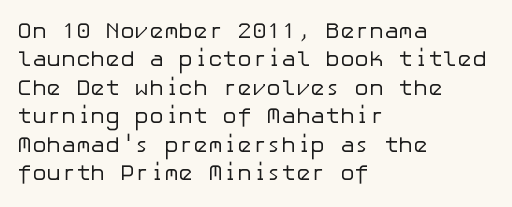
The image shows 22 px text type, upright; set left-aligned, normal line spacing (1.29x), normal letter spacing, not underlined.
